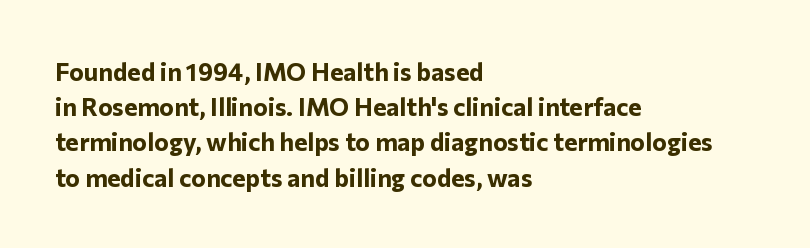
The image shows 25 px bold type, upright; set left-aligned, normal line spacing (1.41x), normal letter spacing, not underlined.
